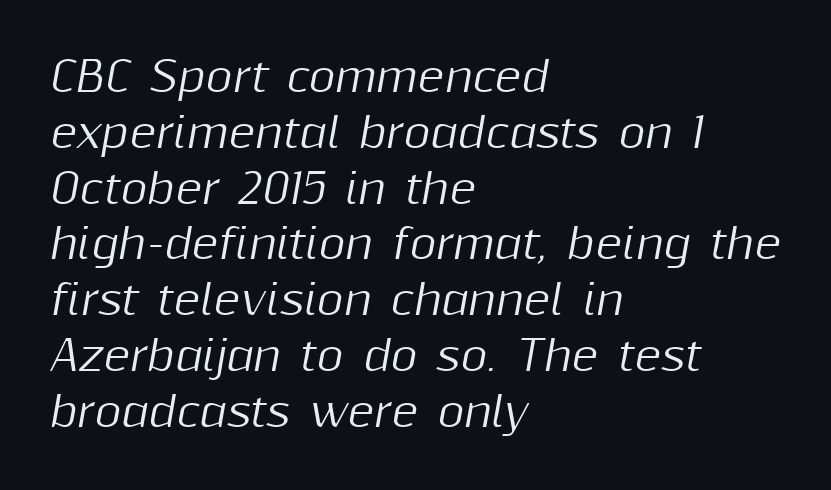
{"italic": "yes", "lean": "right", "slant_degrees": 10, "width": "normal", "stroke_contrast": "medium", "x_height": "medium", "monospaced": "no", "underline": "no", "align": "left", "line_spacing": "normal", "line_spacing_ratio": 1.36, "letter_spacing": "normal", "letter_spacing_em": 0.0, "glyph_px": 41}
